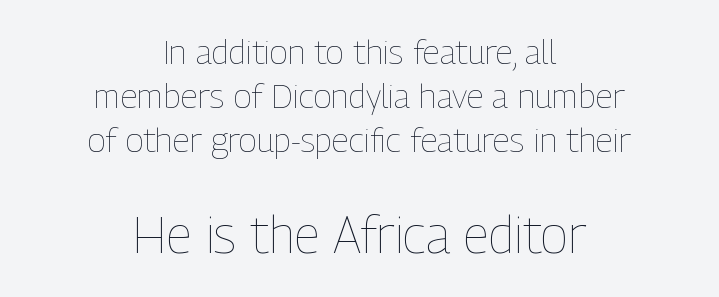
The image shows 51 px thin, condensed type, upright; set centered, normal line spacing (1.29x), normal letter spacing, not underlined; the second (bottom) block is 1.5x larger; low stroke contrast and a medium x-height.
